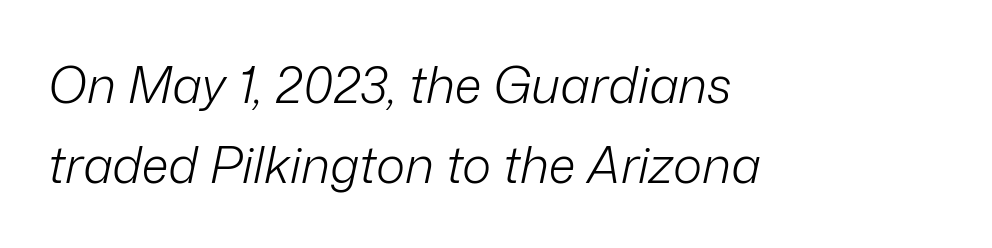
Honestly, there is no underline to notice here at all. Weight: in the light-to-regular range. Character widths vary here, with narrow letters taking less room than wide ones. There is no visible air inserted between adjacent glyphs. Line beginnings align vertically; line endings do not.
